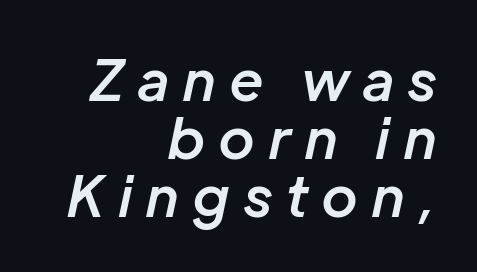
Q: Is the text bold? A: Semi-bold.
Q: Is the text italic (slanted)? A: Yes, it leans right by about 12 degrees.
Q: Is the text underlined? A: No.
Q: How is the paragraph aligned? A: Right-aligned.
Q: Is the spacing between letters normal or unusually wide? A: Unusually wide.
Q: Is the spacing between lines tight, normal or loose? A: Tight.
Q: Width (condensed, normal, or wide)? A: Normal.
Q: Stroke contrast? A: Low.
Q: x-height? A: Medium.
Q: Monospaced? A: No.
